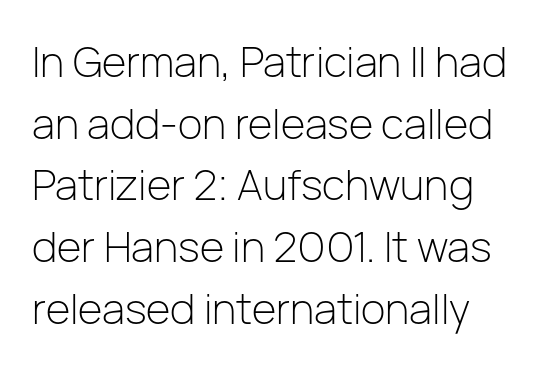
Words appear dense and cohesive because spacing is normal. Nothing heavy about these letters — not bold at all. Leading matches the norm, producing a regular column. Grotesque or geometric, the face here clearly has no serifs.
